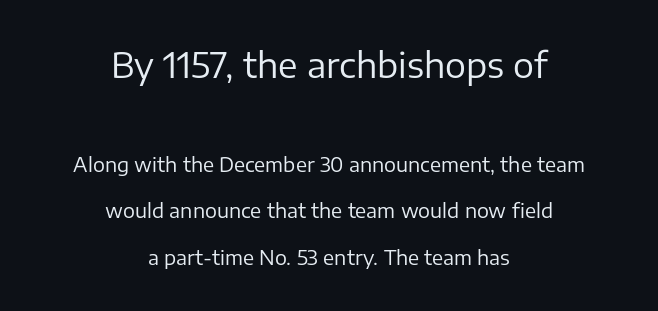
The lines in this sample share a center point and differ in where they start and stop. Observe the ordinary spacing: letters are neighbours, not strangers. The text was rendered using a sans face with plain stroke endings. The gap between lines stays unmarked.
